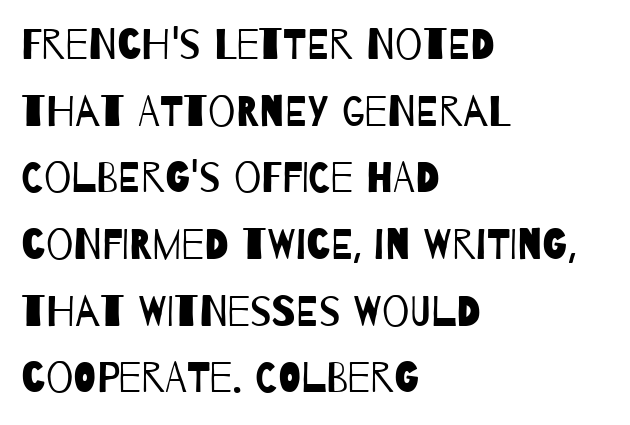
The image shows 43 px regular-weight, condensed sans-serif type; set left-aligned, normal line spacing (1.55x), normal letter spacing, not underlined; low stroke contrast and a large x-height.
